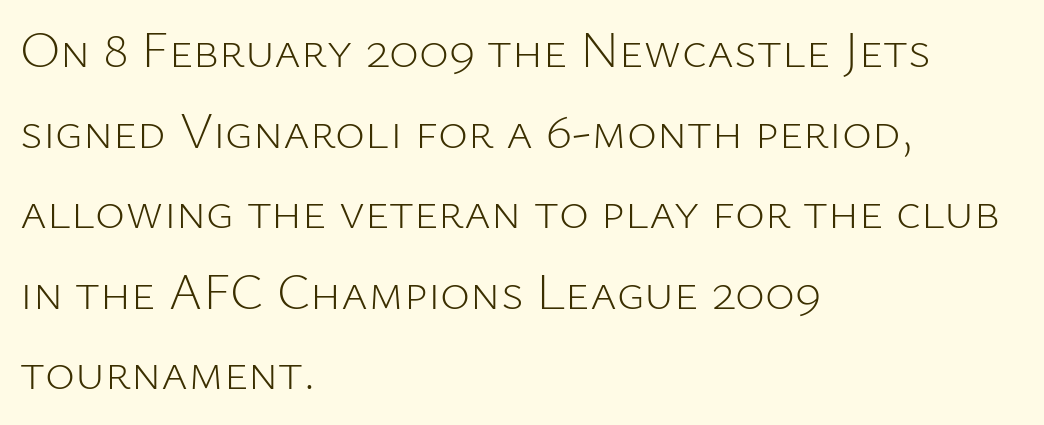
The image shows 51 px light sans-serif type, upright; set left-aligned, normal line spacing (1.58x), normal letter spacing, not underlined; low stroke contrast and a medium x-height.
